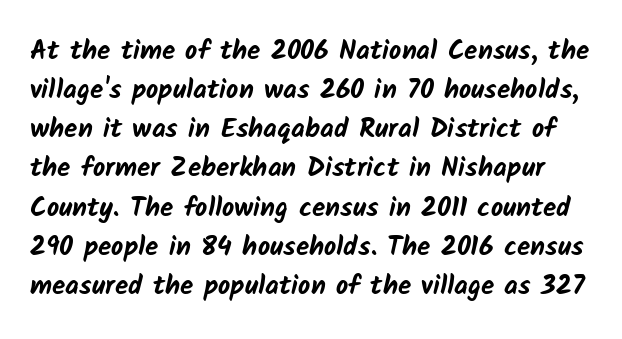
The image shows 27 px bold type; set normal line spacing (1.45x), normal letter spacing, not underlined.
